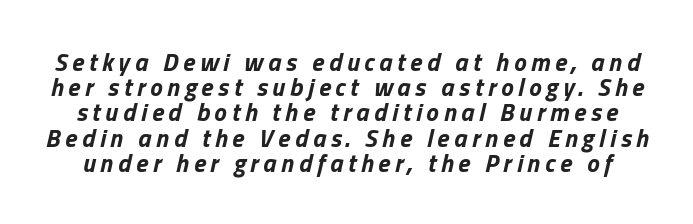
Q: Is the text bold? A: Yes.
Q: Is the text italic (slanted)? A: Yes, it leans right by about 13 degrees.
Q: Is the text underlined? A: No.
Q: Is the spacing between lines tight, normal or loose? A: Tight.
